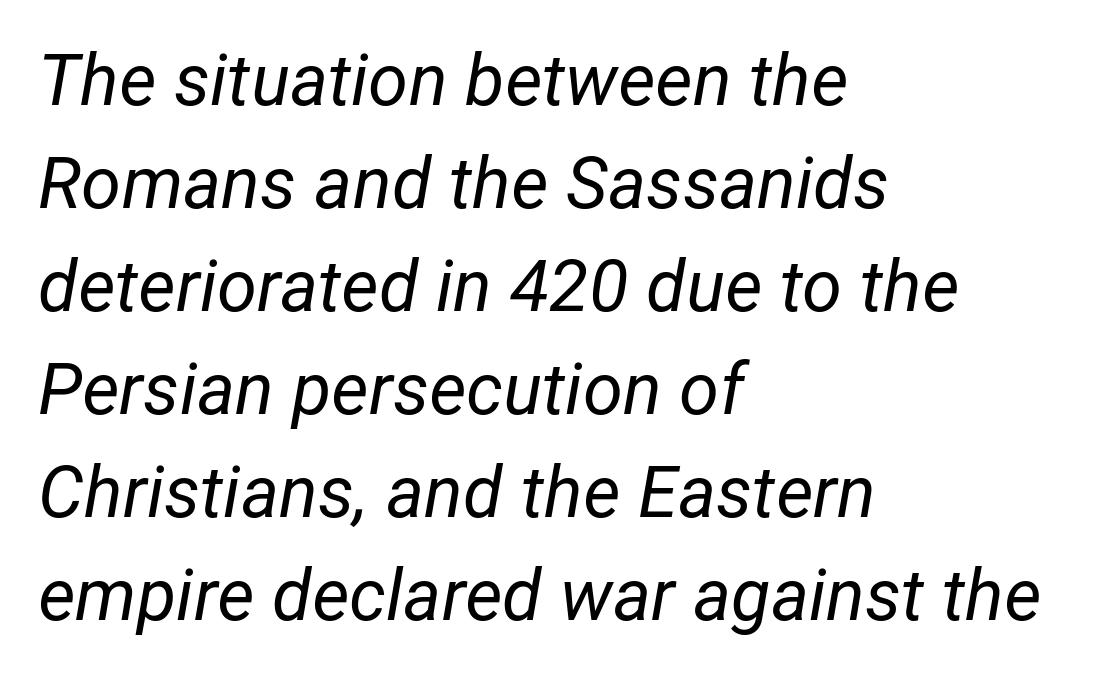
The image shows 72 px regular-weight type, italic (leaning right); set left-aligned, normal line spacing (1.43x), normal letter spacing, not underlined; low stroke contrast and a medium x-height.
